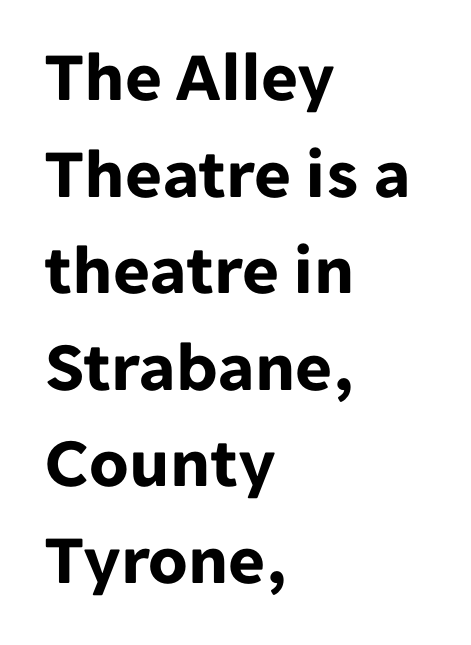
Q: Is the text bold? A: Yes.
Q: Is the text italic (slanted)? A: No, it is upright.
Q: Is the typeface a serif or a sans-serif typeface? A: Sans-serif.
Q: Is the text underlined? A: No.
Q: How is the paragraph aligned? A: Left-aligned.
Q: Is the spacing between letters normal or unusually wide? A: Normal.
Q: Is the spacing between lines tight, normal or loose? A: Normal.
Q: Width (condensed, normal, or wide)? A: Normal.
Q: Stroke contrast? A: Low.
Q: x-height? A: Medium.
Q: Monospaced? A: No.
